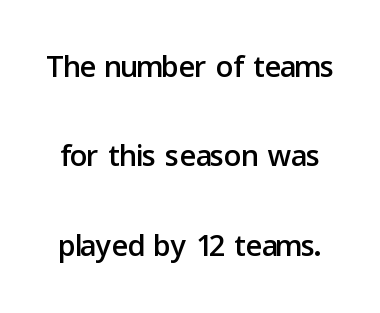
Q: Is the text italic (slanted)? A: No, it is upright.
Q: Is the typeface a serif or a sans-serif typeface? A: Sans-serif.
Q: Is the text underlined? A: No.
Q: Is the spacing between letters normal or unusually wide? A: Normal.
Q: Is the spacing between lines tight, normal or loose? A: Loose.
Q: Width (condensed, normal, or wide)? A: Normal.
Q: Stroke contrast? A: Low.
Q: x-height? A: Medium.
Q: Monospaced? A: No.
